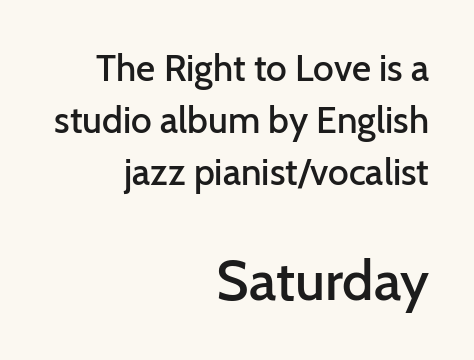
The image shows 56 px semibold sans-serif type, upright; set right-aligned, normal line spacing (1.4x), normal letter spacing, not underlined; the second (bottom) block is 1.51x larger; low stroke contrast and a medium x-height.
